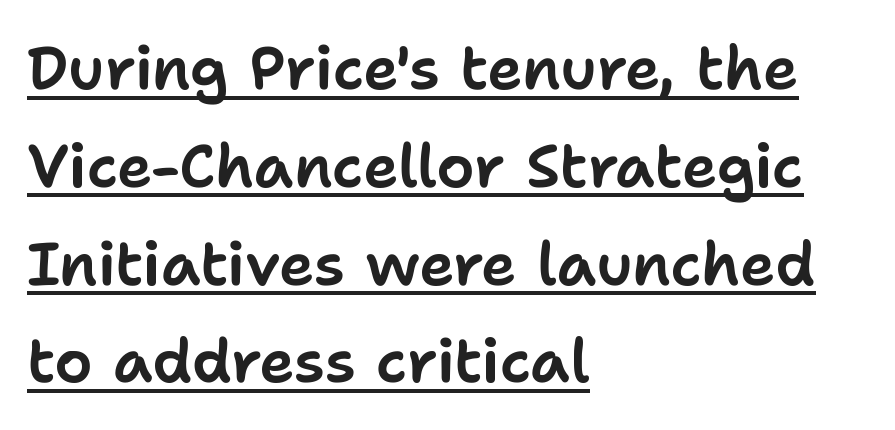
The image shows 60 px sans-serif type, upright; set left-aligned, normal line spacing (1.63x), normal letter spacing, underlined; low stroke contrast and a medium x-height.
